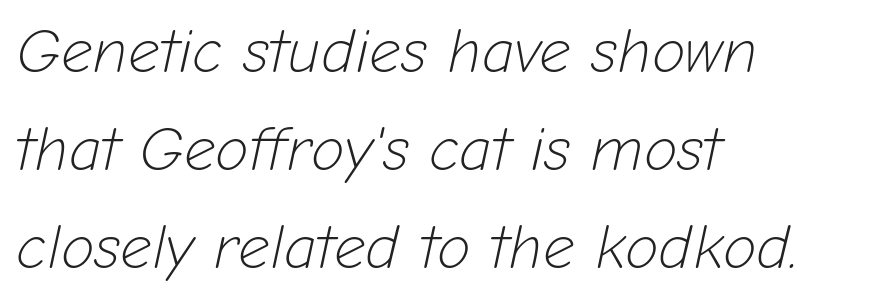
The image shows 62 px light type, italic (leaning right); set left-aligned, normal line spacing (1.58x), normal letter spacing, not underlined; low stroke contrast and a medium x-height.
